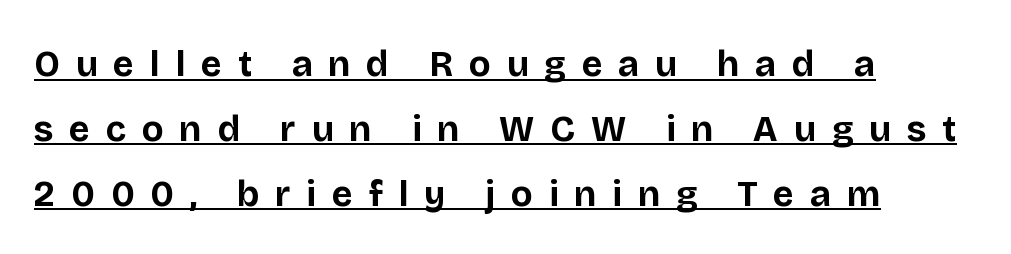
Is the type bold? Yes — the strokes are clearly thick and heavy. Each line starts at the same left margin while the right side varies. Caption: expanded tracking, letters set apart. The characters display no serif detailing; their extremities are plain.
